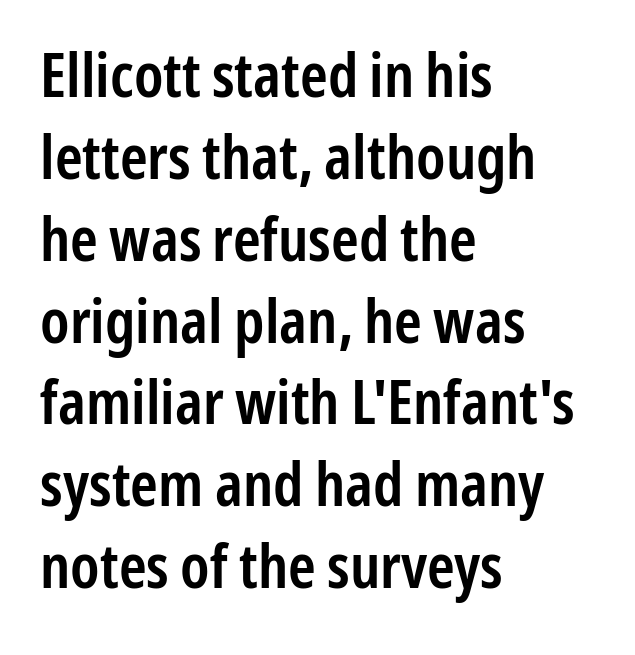
Q: Is the text bold? A: Semi-bold.
Q: Is the text italic (slanted)? A: No, it is upright.
Q: Is the typeface a serif or a sans-serif typeface? A: Sans-serif.
Q: Is the text underlined? A: No.
Q: How is the paragraph aligned? A: Left-aligned.
Q: Is the spacing between letters normal or unusually wide? A: Normal.
Q: Is the spacing between lines tight, normal or loose? A: Normal.
Q: Width (condensed, normal, or wide)? A: Condensed.
Q: Stroke contrast? A: Low.
Q: x-height? A: Medium.
Q: Monospaced? A: No.
